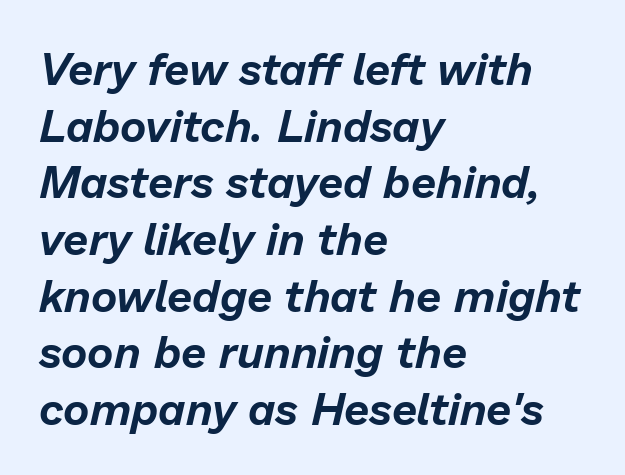
{"italic": "yes", "lean": "right", "slant_degrees": 13, "width": "normal", "stroke_contrast": "low", "x_height": "medium", "monospaced": "no", "underline": "no", "align": "left", "line_spacing": "normal", "line_spacing_ratio": 1.26, "letter_spacing": "normal", "letter_spacing_em": 0.0, "glyph_px": 45}
